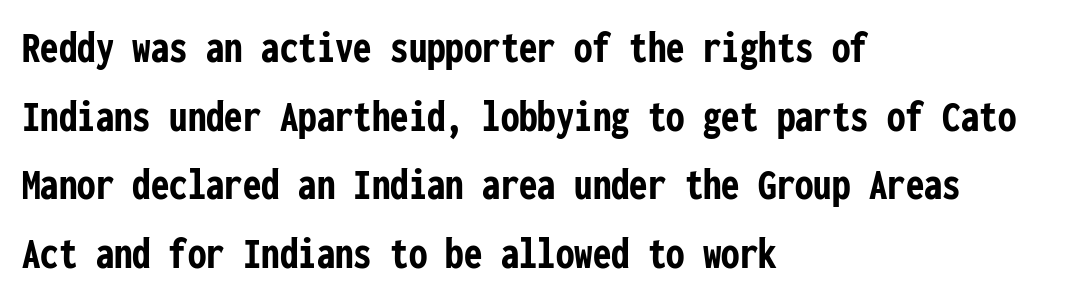
Q: Is the text bold? A: Yes.
Q: Is the text italic (slanted)? A: No, it is upright.
Q: Is the typeface a serif or a sans-serif typeface? A: Sans-serif.
Q: Is the text underlined? A: No.
Q: How is the paragraph aligned? A: Left-aligned.
Q: Is the spacing between letters normal or unusually wide? A: Normal.
Q: Is the spacing between lines tight, normal or loose? A: Normal.
Q: Width (condensed, normal, or wide)? A: Condensed.
Q: Stroke contrast? A: Low.
Q: x-height? A: Medium.
Q: Monospaced? A: Yes.
